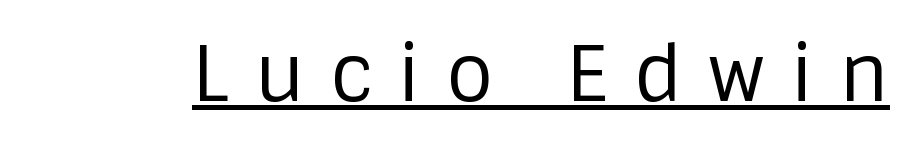
Like a heading marked for emphasis, these lines bear an underscore. This sample has the flowing, uneven cadence of proportional lettering. Letter spacing: wide. Serif or sans? Sans — the stroke terminals are bare. The typesetting does not lean heavy: it is not bold. Designer's note — italics off, roman on.
